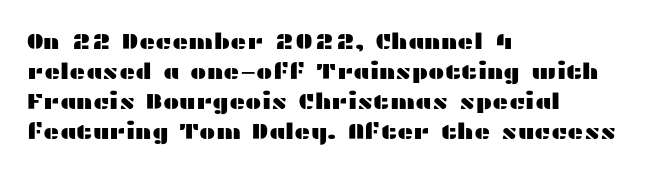
{"italic": "no", "underline": "no", "align": "left", "line_spacing": "normal", "line_spacing_ratio": 1.37, "letter_spacing": "normal", "letter_spacing_em": 0.0, "glyph_px": 22}
